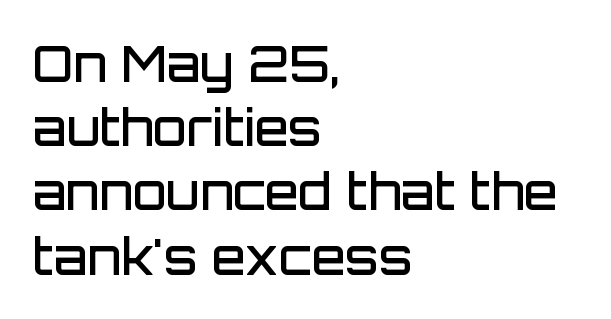
The image shows 49 px semibold sans-serif type, upright; set left-aligned, normal line spacing (1.31x), normal letter spacing, not underlined; low stroke contrast and a large x-height.
